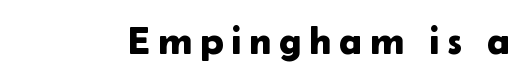
In terms of letterspacing, this is a distinctly airy, spread setting. Proportional: the letters do not fall into vertical columns. The passage shown is typeset with a sans-serif family. Underlining? Definitely not there. Notice how the stems are strictly vertical — no italics here.
